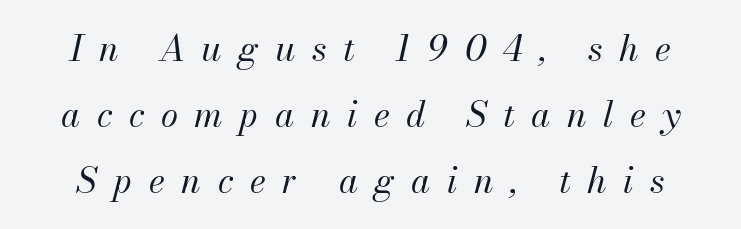
Q: Is the text bold? A: No.
Q: Is the text italic (slanted)? A: Yes, it leans right by about 13 degrees.
Q: Is the text underlined? A: No.
Q: Is the spacing between letters normal or unusually wide? A: Unusually wide.
Q: Width (condensed, normal, or wide)? A: Normal.
Q: Stroke contrast? A: Medium.
Q: x-height? A: Small.
Q: Monospaced? A: No.
